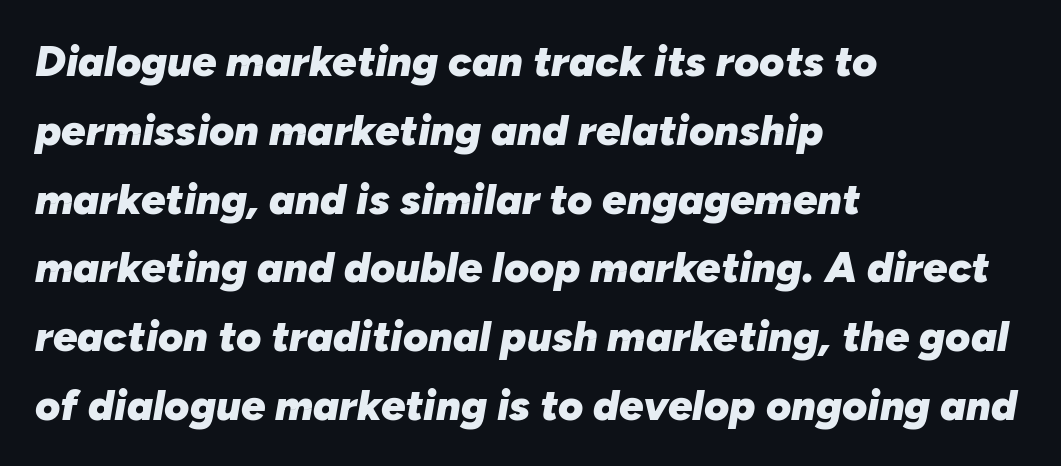
Q: Is the text bold? A: Yes.
Q: Is the text italic (slanted)? A: Yes, it leans right by about 10 degrees.
Q: Is the text underlined? A: No.
Q: How is the paragraph aligned? A: Left-aligned.
Q: Is the spacing between letters normal or unusually wide? A: Normal.
Q: Is the spacing between lines tight, normal or loose? A: Normal.
Q: Width (condensed, normal, or wide)? A: Normal.
Q: Stroke contrast? A: Low.
Q: x-height? A: Medium.
Q: Monospaced? A: No.
